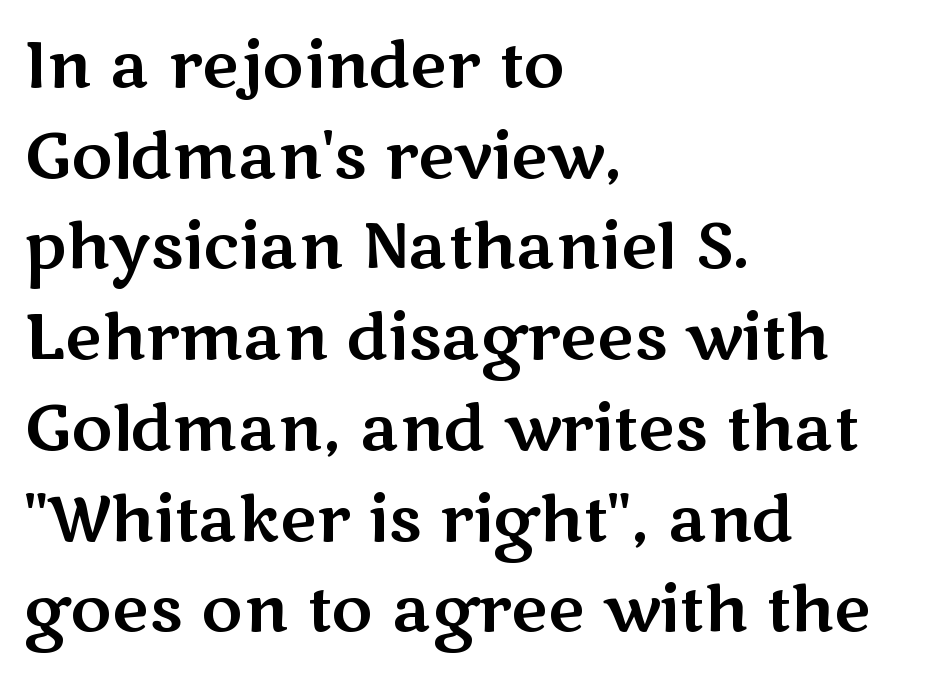
{"serif": "no", "italic": "no", "width": "wide", "stroke_contrast": "medium", "x_height": "medium", "monospaced": "no", "underline": "no", "align": "left", "line_spacing": "normal", "line_spacing_ratio": 1.44, "letter_spacing": "normal", "letter_spacing_em": 0.0, "glyph_px": 63}
